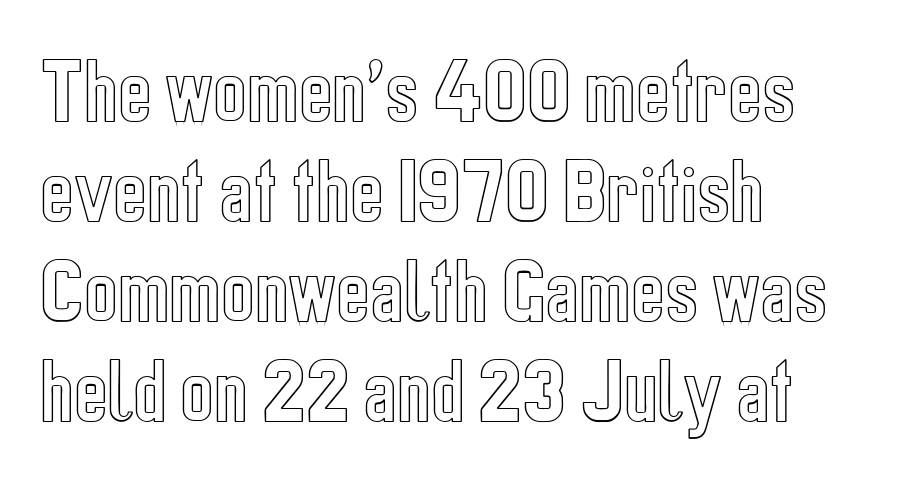
You can tell it's not italic because the verticals are truly vertical. A bare baseline throughout the passage. Does the copy run flush right? No — it runs flush left. Compared with typical body copy, the letter spacing here is the same. Is there much room between lines? A standard amount, neither cramped nor airy.
